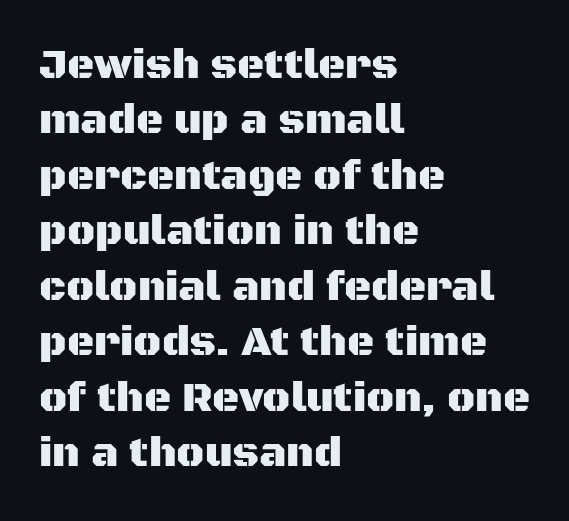
Varying glyph widths throughout — classic text-font behaviour. Spacing between characters is what you'd get straight out of the box. One-word summary of the alignment: left. Plain, unruled lines of type. The rendering uses a moderate line-height, typical for paragraphs.
